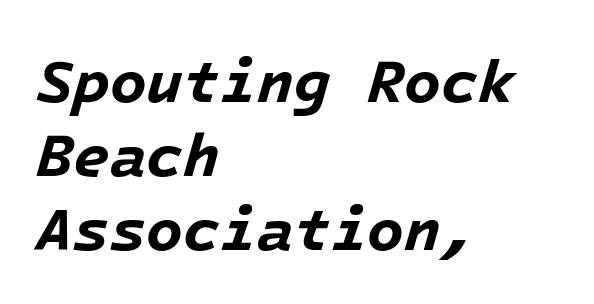
Short and long lines alike share a common starting point at left. Glyph-to-glyph distance matches everyday printed text. Is the type bold? Yes — the strokes are clearly thick and heavy. Underlining? Definitely not there. Observe the lean: these are italic letterforms.
